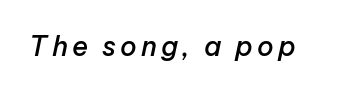
{"italic": "yes", "lean": "right", "slant_degrees": 12, "bold": "semi", "underline": "no", "glyph_px": 27}
